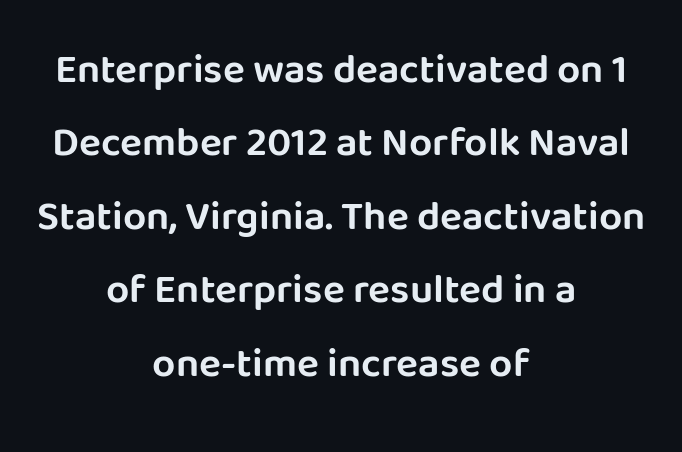
To sum up the face: it is a sans, with no serifs. Is the block centered? Yes — each line is placed symmetrically about the middle. Unmarked baselines from the first word to the last. Is this a fixed-width face? No — the glyphs have proportional, varying widths.
